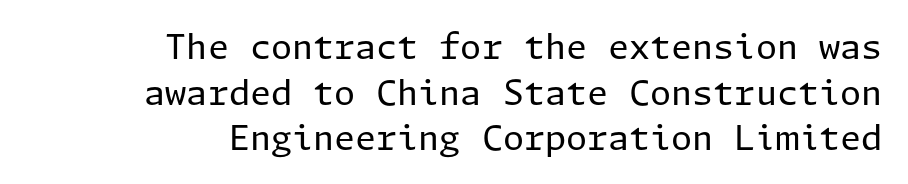
Q: Is the text bold? A: No.
Q: Is the text italic (slanted)? A: No, it is upright.
Q: Is the typeface a serif or a sans-serif typeface? A: Sans-serif.
Q: Is the text underlined? A: No.
Q: How is the paragraph aligned? A: Right-aligned.
Q: Is the spacing between letters normal or unusually wide? A: Normal.
Q: Is the spacing between lines tight, normal or loose? A: Normal.
Q: Width (condensed, normal, or wide)? A: Normal.
Q: Stroke contrast? A: Low.
Q: x-height? A: Medium.
